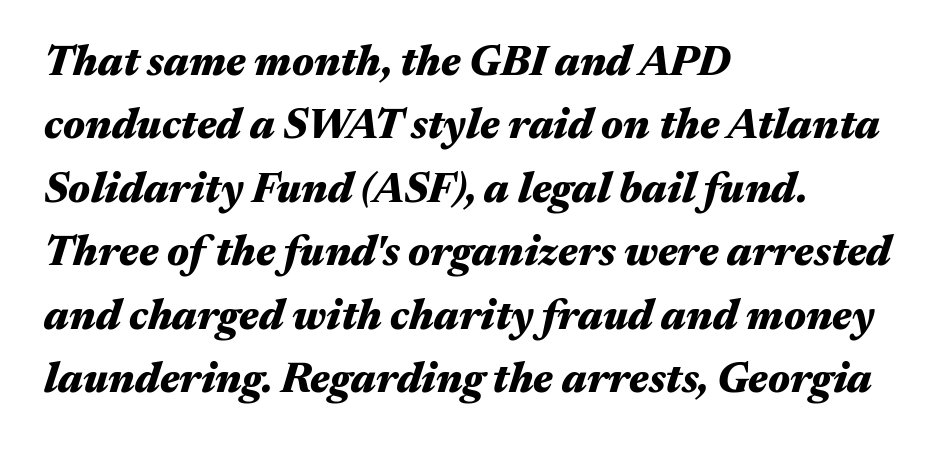
Does the leading feel generous? No, just average. Letter spacing: default. Varying glyph widths throughout — classic text-font behaviour. Would a proofreader flag this as italicized? Yes. Rule under the text: the space is simply empty.
